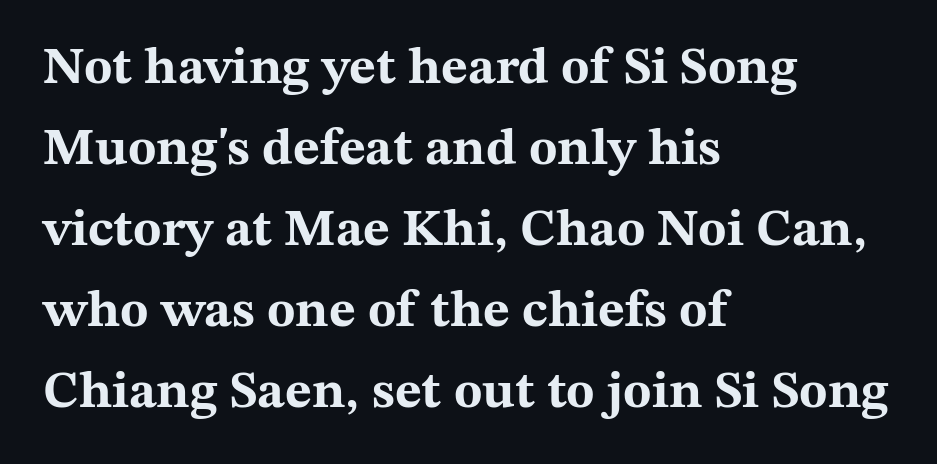
{"serif": "yes", "italic": "no", "bold": "yes", "weight": "bold", "width": "wide", "stroke_contrast": "medium", "x_height": "medium", "monospaced": "no", "underline": "no", "align": "left", "line_spacing": "normal", "line_spacing_ratio": 1.56, "letter_spacing": "normal", "letter_spacing_em": 0.0, "glyph_px": 52}
